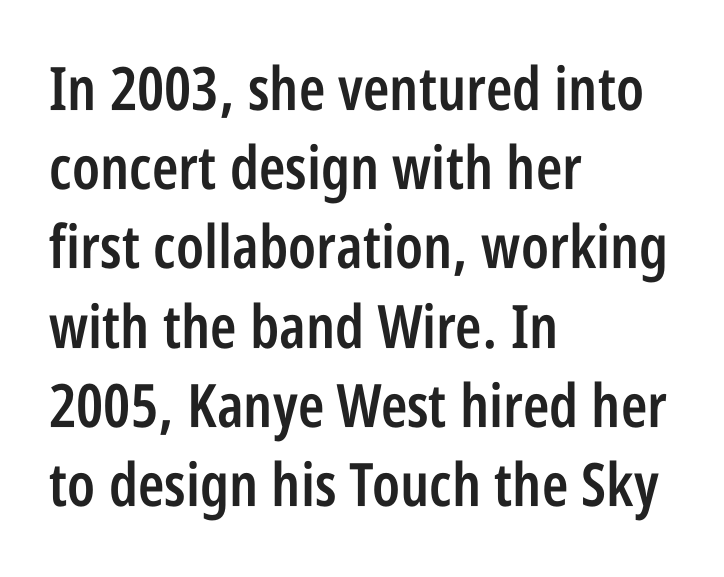
Q: Is the text bold? A: Semi-bold.
Q: Is the text italic (slanted)? A: No, it is upright.
Q: Is the typeface a serif or a sans-serif typeface? A: Sans-serif.
Q: Is the text underlined? A: No.
Q: How is the paragraph aligned? A: Left-aligned.
Q: Is the spacing between letters normal or unusually wide? A: Normal.
Q: Is the spacing between lines tight, normal or loose? A: Normal.
Q: Width (condensed, normal, or wide)? A: Condensed.
Q: Stroke contrast? A: Low.
Q: x-height? A: Large.
Q: Monospaced? A: No.
